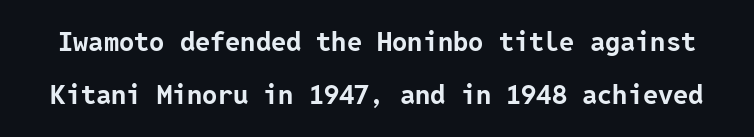
Q: Is the text bold? A: Yes.
Q: Is the text italic (slanted)? A: No, it is upright.
Q: Is the text underlined? A: No.
Q: Is the spacing between letters normal or unusually wide? A: Normal.
Q: Is the spacing between lines tight, normal or loose? A: Loose.
